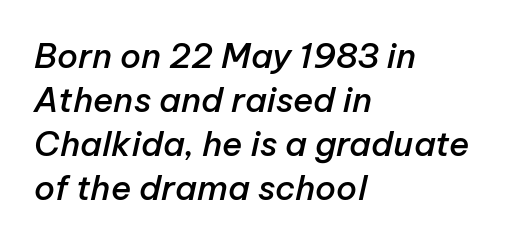
Q: Is the text bold? A: Semi-bold.
Q: Is the text italic (slanted)? A: Yes, it leans right by about 12 degrees.
Q: Is the text underlined? A: No.
Q: How is the paragraph aligned? A: Left-aligned.
Q: Is the spacing between letters normal or unusually wide? A: Normal.
Q: Is the spacing between lines tight, normal or loose? A: Normal.
Q: Width (condensed, normal, or wide)? A: Normal.
Q: Stroke contrast? A: Low.
Q: x-height? A: Medium.
Q: Monospaced? A: No.
